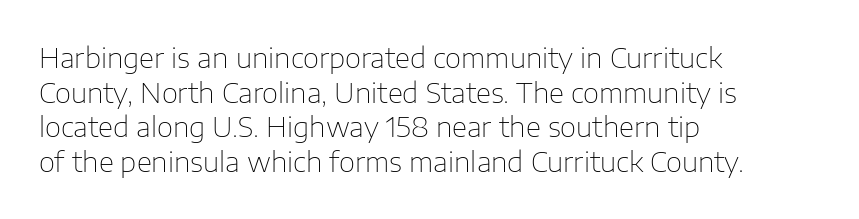
Q: Is the text bold? A: No.
Q: Is the text italic (slanted)? A: No, it is upright.
Q: Is the typeface a serif or a sans-serif typeface? A: Sans-serif.
Q: Is the text underlined? A: No.
Q: How is the paragraph aligned? A: Left-aligned.
Q: Is the spacing between letters normal or unusually wide? A: Normal.
Q: Width (condensed, normal, or wide)? A: Normal.
Q: Stroke contrast? A: Low.
Q: x-height? A: Medium.
Q: Monospaced? A: No.
